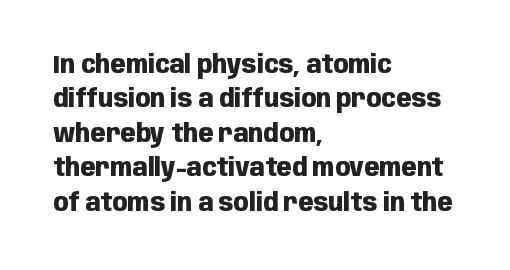
{"italic": "no", "bold": "yes", "underline": "no", "align": "left", "line_spacing": "normal", "line_spacing_ratio": 1.38, "letter_spacing": "normal", "letter_spacing_em": 0.0, "glyph_px": 25}
